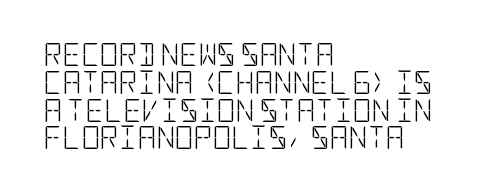
{"italic": "no", "bold": "no", "underline": "no", "align": "left", "line_spacing_ratio": 1.21, "letter_spacing": "normal", "letter_spacing_em": 0.0, "glyph_px": 23}
